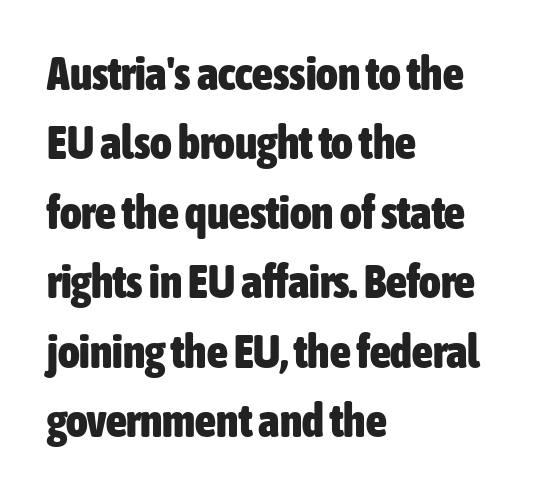
The image shows 46 px heavy, condensed sans-serif type, upright; set left-aligned, normal line spacing (1.51x), normal letter spacing, not underlined; low stroke contrast and a medium x-height.
